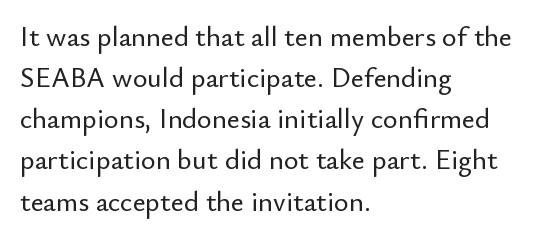
The image shows 28 px sans-serif type, upright; set left-aligned, normal line spacing (1.47x), normal letter spacing, not underlined; low stroke contrast and a small x-height.
